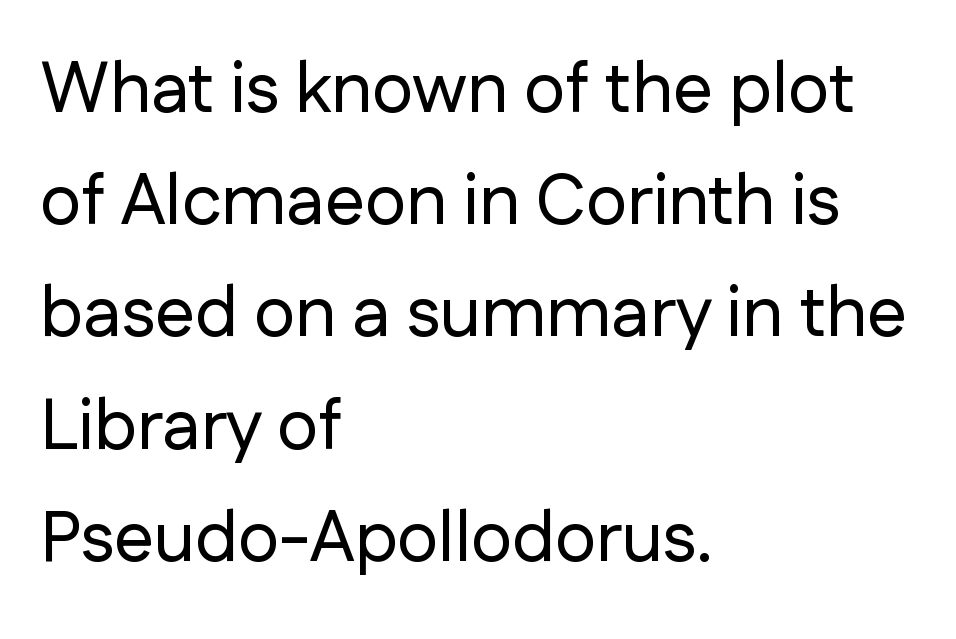
The image shows 71 px sans-serif type, upright; set left-aligned, normal line spacing (1.58x), normal letter spacing, not underlined; low stroke contrast and a medium x-height.
